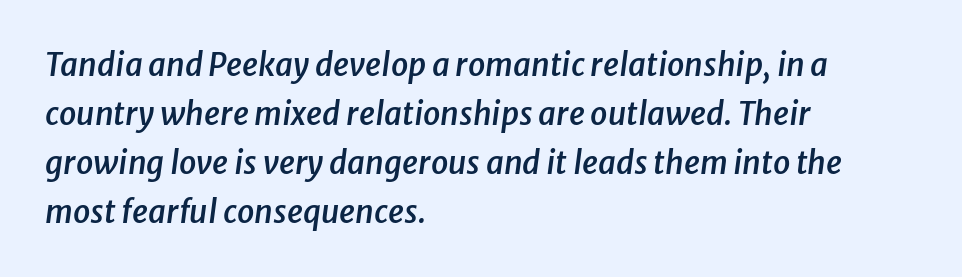
Line beginnings align vertically; line endings do not. The gaps between neighbouring characters are ordinary and unremarkable. One glance says typical: line gaps are just what's usual. The specimen reads as italic at a glance.
